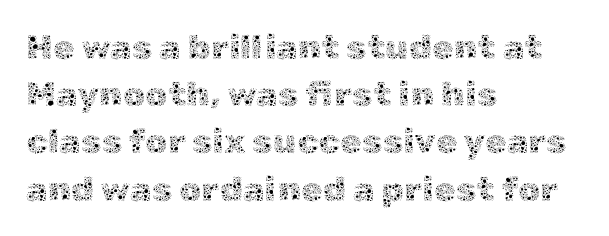
Q: Is the text bold? A: No.
Q: Is the text italic (slanted)? A: No, it is upright.
Q: Is the text underlined? A: No.
Q: How is the paragraph aligned? A: Left-aligned.
Q: Is the spacing between letters normal or unusually wide? A: Normal.
Q: Is the spacing between lines tight, normal or loose? A: Normal.
Q: Width (condensed, normal, or wide)? A: Normal.
Q: x-height? A: Medium.
Q: Monospaced? A: No.
